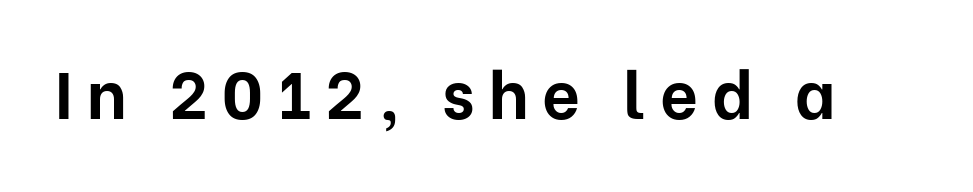
The image shows 66 px bold sans-serif type, upright; set unusually wide letter spacing (+0.21 em), not underlined; low stroke contrast and a medium x-height.
